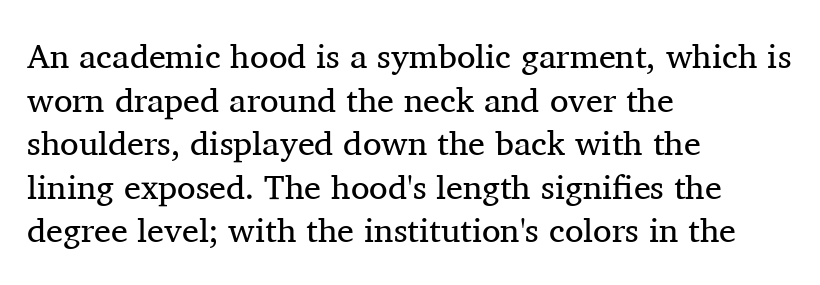
Q: Is the text bold? A: No.
Q: Is the text italic (slanted)? A: No, it is upright.
Q: Is the typeface a serif or a sans-serif typeface? A: Serif.
Q: Is the text underlined? A: No.
Q: How is the paragraph aligned? A: Left-aligned.
Q: Is the spacing between letters normal or unusually wide? A: Normal.
Q: Is the spacing between lines tight, normal or loose? A: Normal.
Q: Width (condensed, normal, or wide)? A: Normal.
Q: Stroke contrast? A: Medium.
Q: x-height? A: Medium.
Q: Monospaced? A: No.
